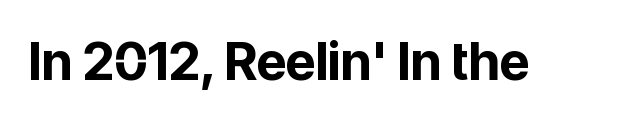
{"serif": "no", "italic": "no", "bold": "yes", "weight": "bold", "width": "normal", "stroke_contrast": "low", "x_height": "medium", "monospaced": "no", "underline": "no", "letter_spacing": "normal", "letter_spacing_em": 0.0, "glyph_px": 52}
